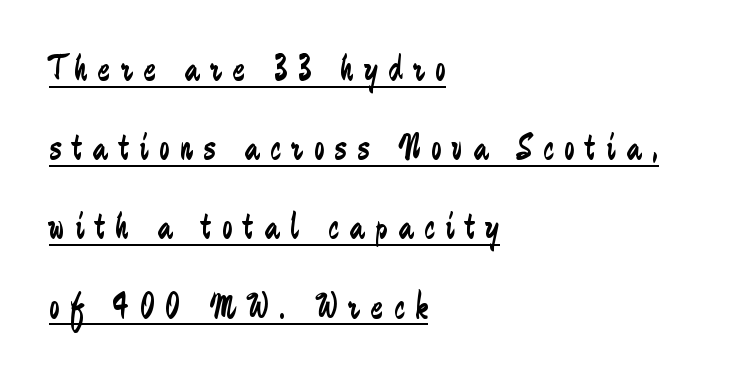
{"serif": "no", "bold": "no", "weight": "regular", "width": "condensed", "stroke_contrast": "low", "x_height": "medium", "monospaced": "no", "underline": "yes", "align": "left", "line_spacing": "loose", "line_spacing_ratio": 2.14, "letter_spacing": "wide", "letter_spacing_em": 0.29, "glyph_px": 37}
